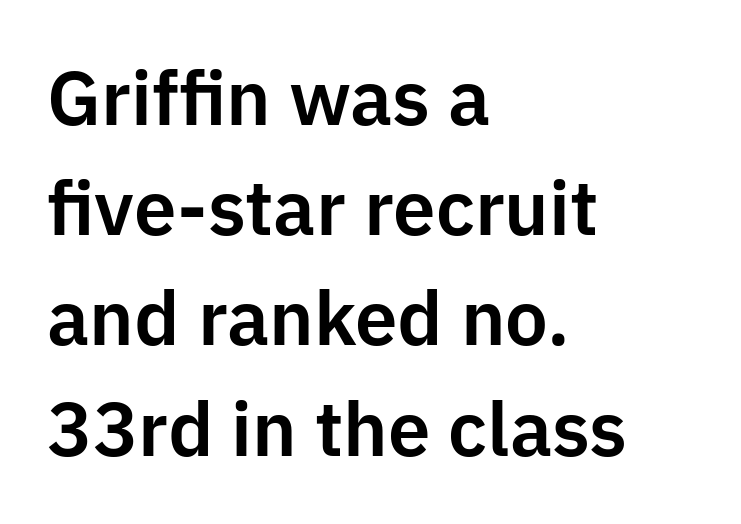
The image shows 76 px sans-serif type, upright; set left-aligned, normal line spacing (1.45x), normal letter spacing, not underlined; low stroke contrast and a medium x-height.
